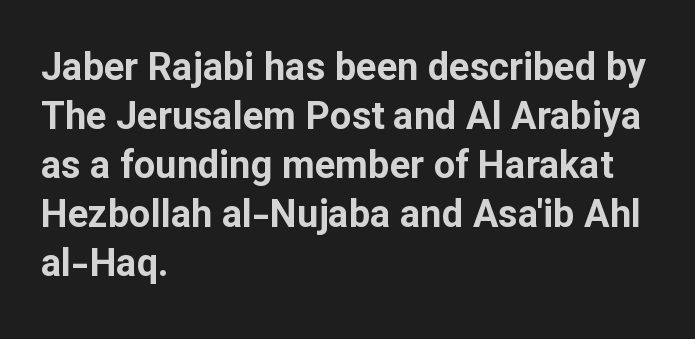
Q: Is the text bold? A: Yes.
Q: Is the text italic (slanted)? A: No, it is upright.
Q: Is the typeface a serif or a sans-serif typeface? A: Sans-serif.
Q: Is the text underlined? A: No.
Q: How is the paragraph aligned? A: Left-aligned.
Q: Is the spacing between letters normal or unusually wide? A: Normal.
Q: Is the spacing between lines tight, normal or loose? A: Normal.
Q: Width (condensed, normal, or wide)? A: Normal.
Q: Stroke contrast? A: Low.
Q: x-height? A: Medium.
Q: Monospaced? A: No.
